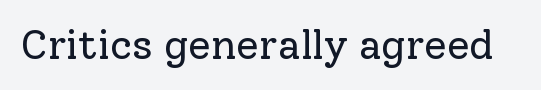
{"serif": "yes", "italic": "no", "bold": "no", "weight": "regular", "width": "normal", "stroke_contrast": "low", "x_height": "medium", "monospaced": "no", "underline": "no", "letter_spacing": "normal", "letter_spacing_em": 0.0, "glyph_px": 41}
